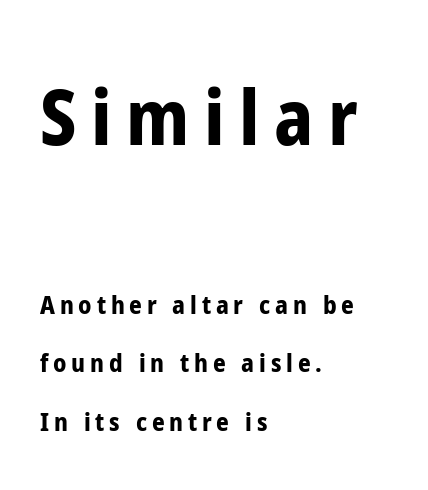
Q: Is the text bold? A: Yes.
Q: Is the text italic (slanted)? A: No, it is upright.
Q: Is the typeface a serif or a sans-serif typeface? A: Sans-serif.
Q: Is the text underlined? A: No.
Q: How is the paragraph aligned? A: Left-aligned.
Q: Is the spacing between lines tight, normal or loose? A: Loose.
Q: Which block of text is set in a larger size, the first (top) or the second (bottom)? A: The first (top) one.
Q: Width (condensed, normal, or wide)? A: Condensed.
Q: Stroke contrast? A: Low.
Q: x-height? A: Medium.
Q: Monospaced? A: No.
